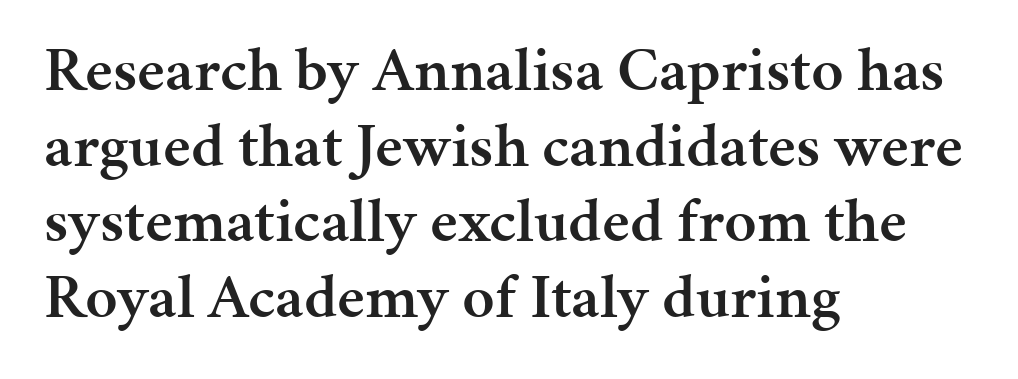
{"serif": "yes", "italic": "no", "bold": "semi", "weight": "semibold", "width": "normal", "stroke_contrast": "medium", "x_height": "medium", "monospaced": "no", "underline": "no", "align": "left", "line_spacing_ratio": 1.2, "letter_spacing": "normal", "letter_spacing_em": 0.0, "glyph_px": 63}
